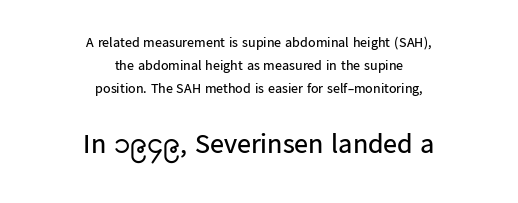
The image shows 28 px regular-weight sans-serif type, upright; set centered, normal line spacing (1.64x), normal letter spacing, not underlined; the second (bottom) block is 2.0x larger; low stroke contrast and a medium x-height.
